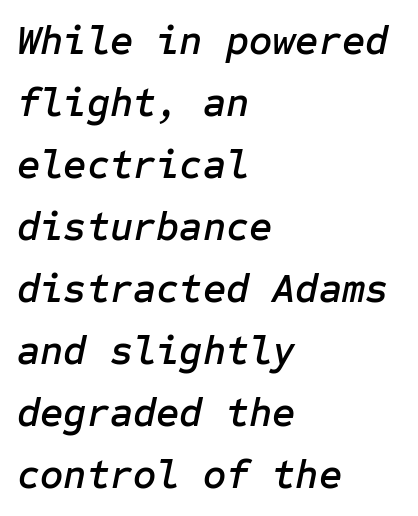
{"italic": "yes", "lean": "right", "slant_degrees": 12, "width": "normal", "stroke_contrast": "low", "x_height": "medium", "underline": "no", "align": "left", "line_spacing": "normal", "line_spacing_ratio": 1.55, "letter_spacing": "normal", "letter_spacing_em": 0.0, "glyph_px": 40}
